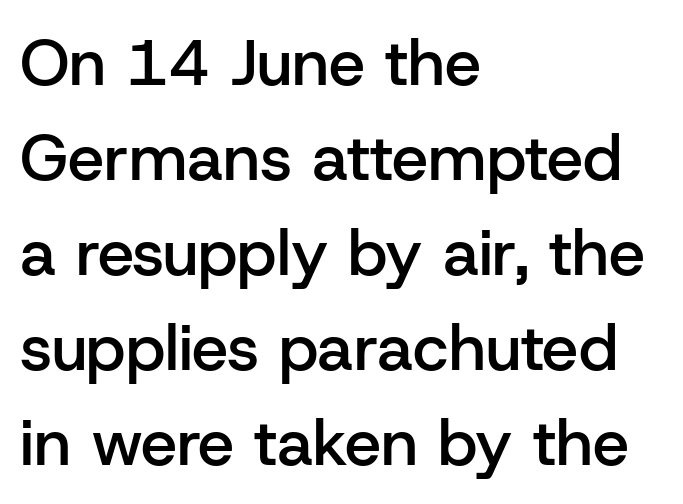
{"serif": "no", "italic": "no", "bold": "semi", "weight": "semibold", "width": "normal", "stroke_contrast": "low", "x_height": "medium", "monospaced": "no", "underline": "no", "align": "left", "line_spacing": "normal", "line_spacing_ratio": 1.46, "letter_spacing": "normal", "letter_spacing_em": 0.0, "glyph_px": 65}
